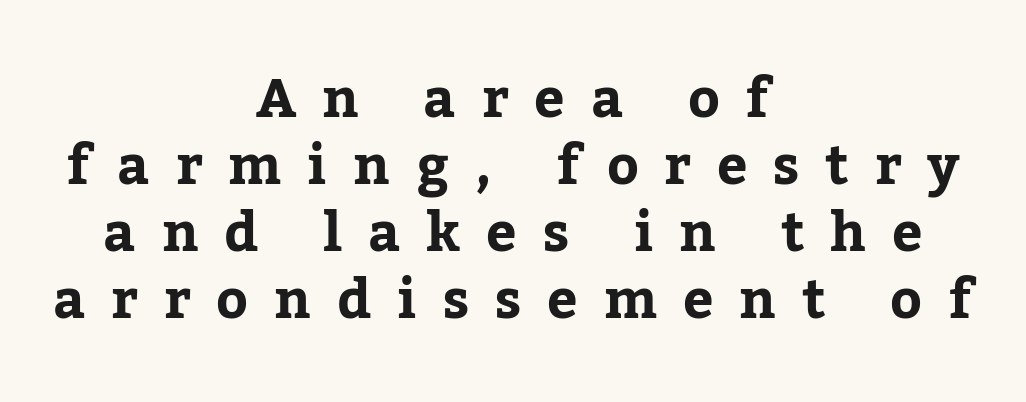
The image shows 54 px bold serif type, upright; set centered, line spacing 1.24x, unusually wide letter spacing (+0.48 em), not underlined; low stroke contrast and a medium x-height.
